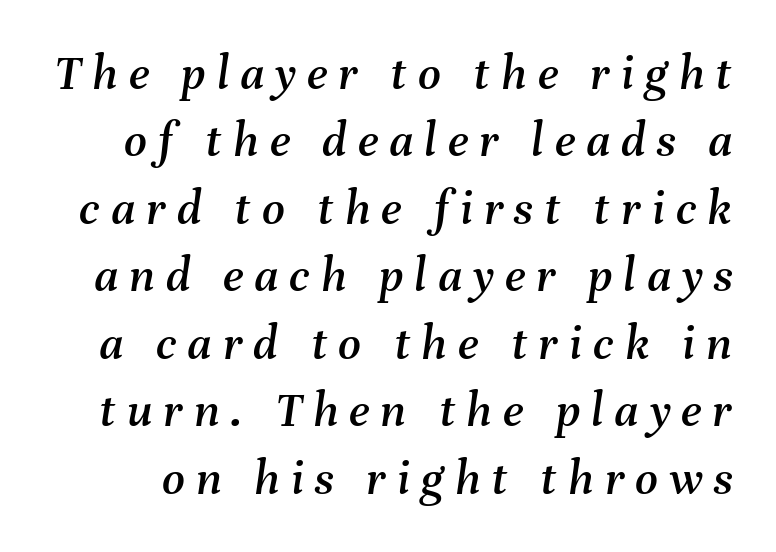
The image shows 50 px text type, italic (leaning right); set normal line spacing (1.35x), unusually wide letter spacing (+0.22 em), not underlined; medium stroke contrast and a medium x-height.
